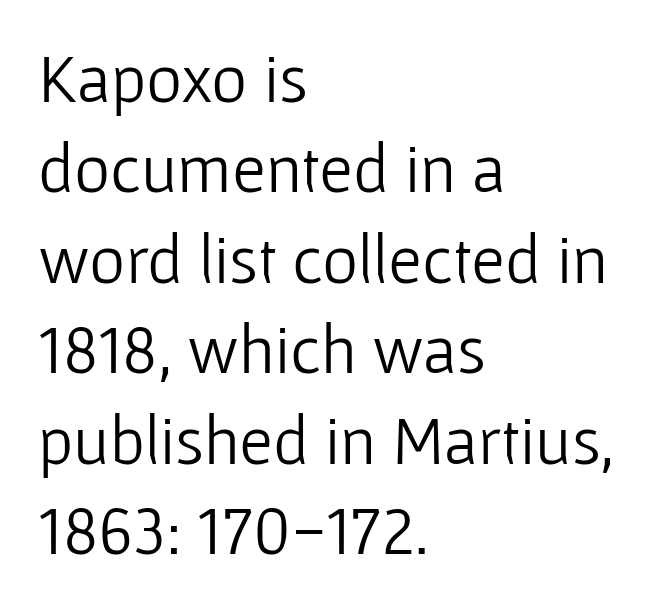
{"serif": "no", "italic": "no", "bold": "no", "weight": "light", "width": "normal", "stroke_contrast": "low", "x_height": "medium", "monospaced": "no", "underline": "no", "align": "left", "line_spacing": "normal", "line_spacing_ratio": 1.31, "letter_spacing": "normal", "letter_spacing_em": 0.0, "glyph_px": 69}
